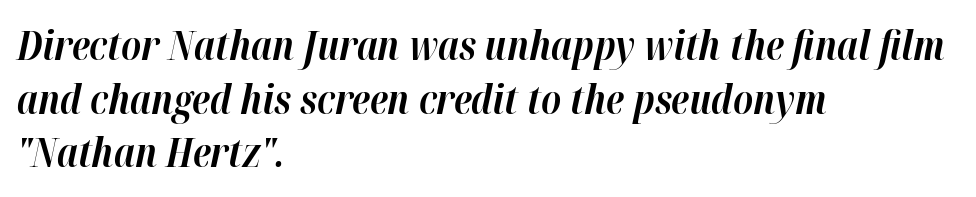
Q: Is the text bold? A: Yes.
Q: Is the text italic (slanted)? A: Yes, it leans right by about 12 degrees.
Q: Is the text underlined? A: No.
Q: How is the paragraph aligned? A: Left-aligned.
Q: Is the spacing between letters normal or unusually wide? A: Normal.
Q: Is the spacing between lines tight, normal or loose? A: Normal.
Q: Width (condensed, normal, or wide)? A: Normal.
Q: Stroke contrast? A: High.
Q: x-height? A: Medium.
Q: Monospaced? A: No.
